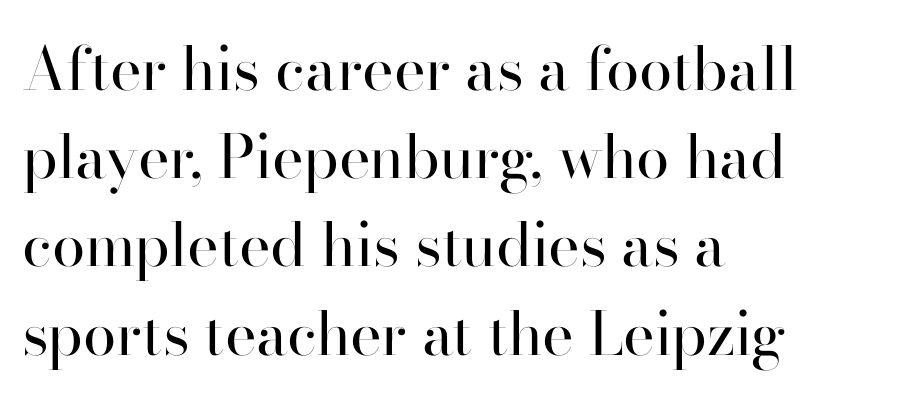
The image shows 60 px regular-weight serif type, upright; set left-aligned, normal line spacing (1.47x), normal letter spacing, not underlined; high stroke contrast and a small x-height.
